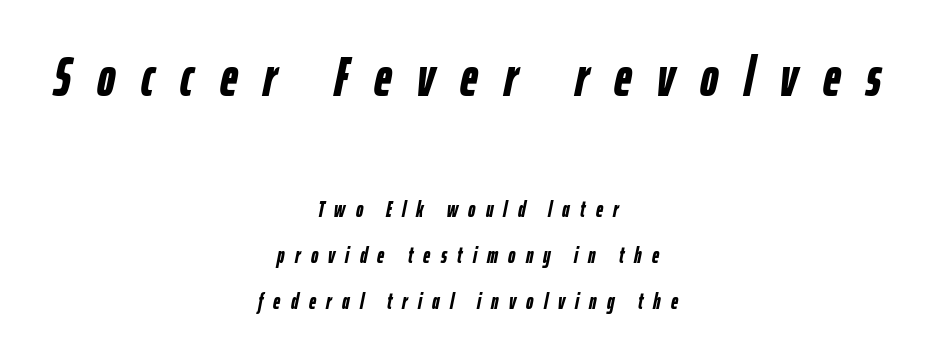
{"italic": "yes", "lean": "right", "slant_degrees": 12, "bold": "yes", "weight": "semibold", "width": "condensed", "stroke_contrast": "low", "x_height": "medium", "monospaced": "no", "underline": "no", "align": "center", "line_spacing": "loose", "line_spacing_ratio": 2.09, "letter_spacing": "wide", "letter_spacing_em": 0.47, "larger_block": "first", "size_ratio": 2.5, "glyph_px": 55}
